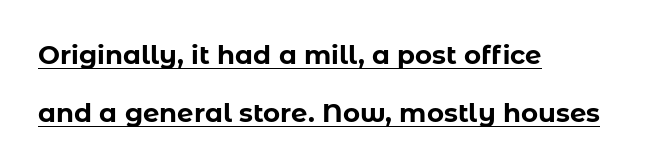
This is heavy type, rendered in bold. The font's upright variant was chosen for this text. The lettering is marked with a stroke running underneath it. Caption: multi-line text, flush left, ragged right. The line texture is even and compact thanks to regular tracking.
